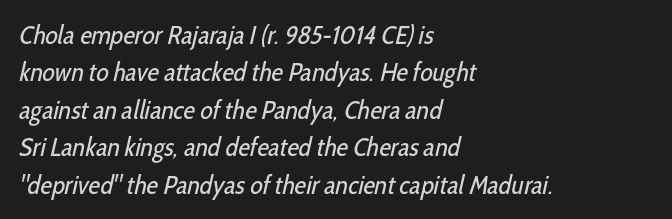
The image shows 26 px text type; set left-aligned, normal line spacing (1.44x), normal letter spacing, not underlined.
